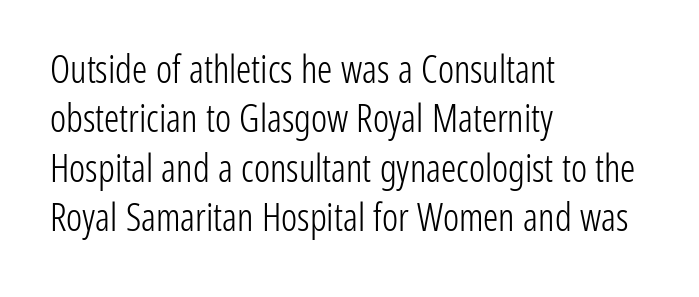
The image shows 38 px light, condensed sans-serif type, upright; set left-aligned, normal line spacing (1.3x), normal letter spacing, not underlined; low stroke contrast and a medium x-height.
